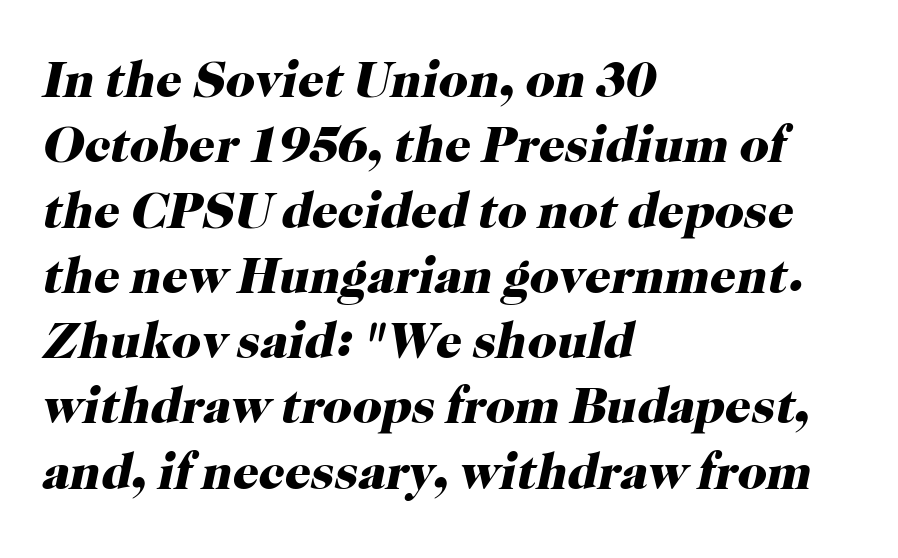
A typesetter would call this proportional, since set widths differ per character. Is the block centered? No — it sits flush against the left margin. The face used here is seriffed, in the tradition of book romans. Regarding leading, the lines here are spaced in the standard way. It's the slanting kind of type. This rendering features lettering with no underline.
